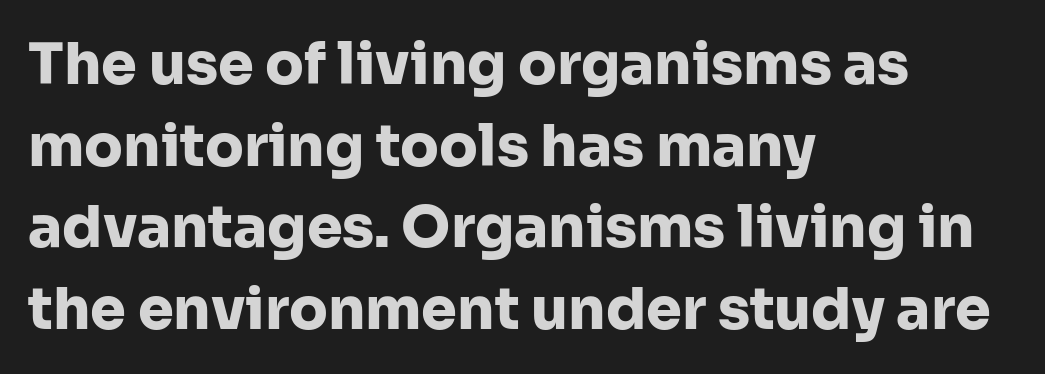
{"serif": "no", "italic": "no", "bold": "yes", "weight": "heavy", "width": "normal", "stroke_contrast": "low", "x_height": "medium", "monospaced": "no", "underline": "no", "align": "left", "line_spacing": "normal", "line_spacing_ratio": 1.43, "letter_spacing": "normal", "letter_spacing_em": 0.0, "glyph_px": 57}
